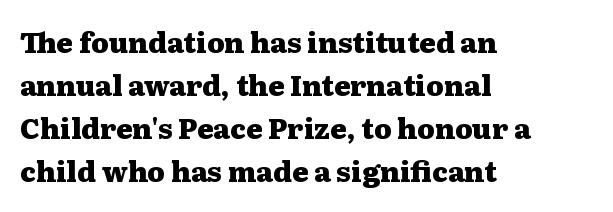
You'd pick this weight for a headline — it's a proper bold. A typesetter would call this zero additional tracking. Rendered with straight, roman letterforms. Note: serifs present on the glyphs. The face used here is proportionally spaced, like ordinary book or web type.
